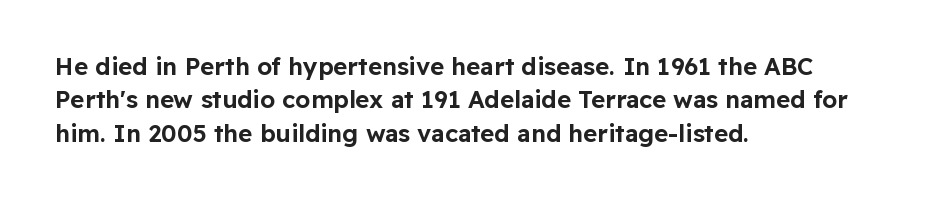
{"italic": "no", "underline": "no", "align": "left", "line_spacing": "normal", "line_spacing_ratio": 1.39, "letter_spacing": "normal", "letter_spacing_em": 0.0, "glyph_px": 24}
